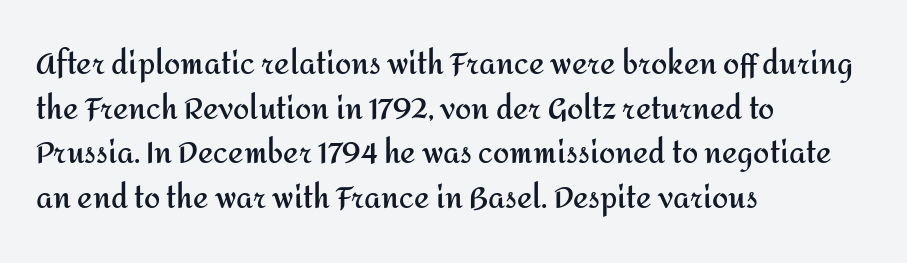
Letter spacing: default. Each line starts at the same left margin while the right side varies. Heavy, bold letterforms. This is sans-serif lettering, the kind often seen on screens and signage.
